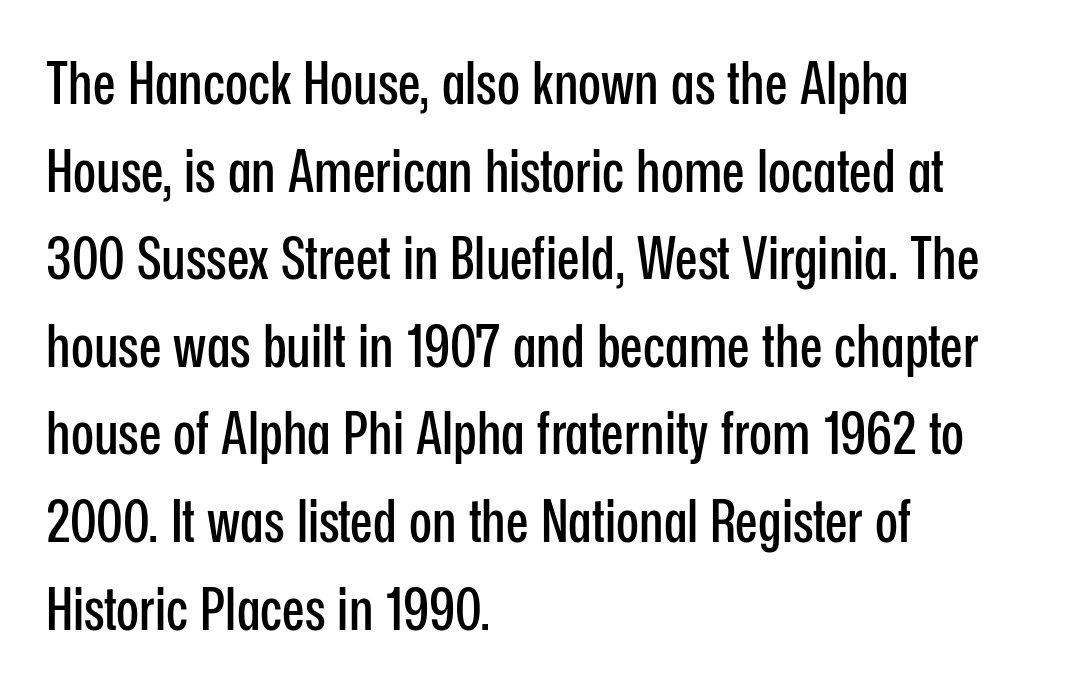
{"serif": "no", "italic": "no", "width": "condensed", "stroke_contrast": "low", "x_height": "medium", "monospaced": "no", "underline": "no", "align": "left", "line_spacing": "normal", "line_spacing_ratio": 1.46, "letter_spacing": "normal", "letter_spacing_em": 0.0, "glyph_px": 60}
